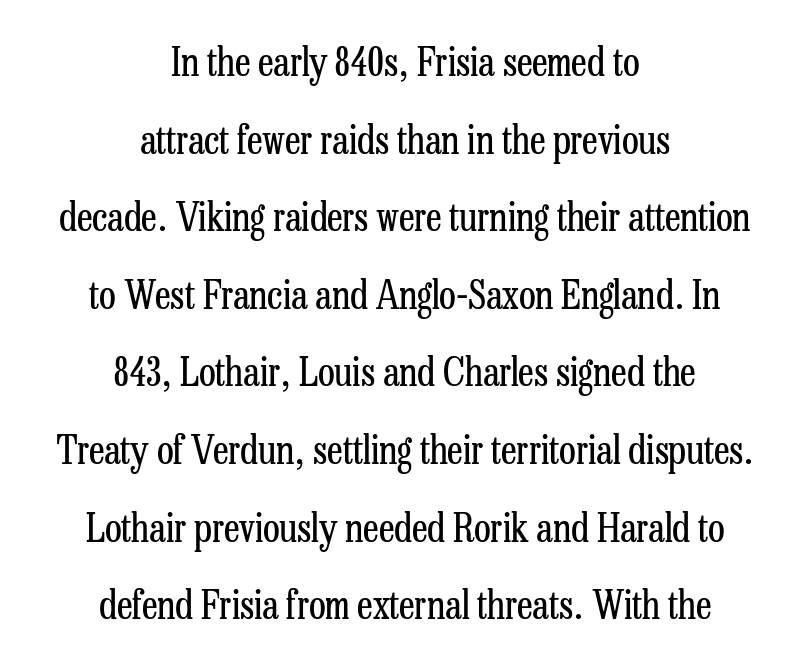
Q: Is the text bold? A: No.
Q: Is the text italic (slanted)? A: No, it is upright.
Q: Is the typeface a serif or a sans-serif typeface? A: Serif.
Q: Is the text underlined? A: No.
Q: How is the paragraph aligned? A: Centered.
Q: Is the spacing between letters normal or unusually wide? A: Normal.
Q: Is the spacing between lines tight, normal or loose? A: Loose.
Q: Width (condensed, normal, or wide)? A: Condensed.
Q: Stroke contrast? A: Low.
Q: x-height? A: Medium.
Q: Monospaced? A: No.
